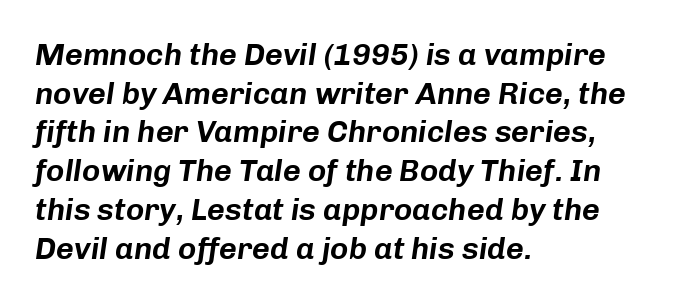
The passage shown stacks its lines at a standard gap. The paragraph shown leans on its left margin. The axis of the letterforms is tilted away from vertical. Each row of text sits above clean, open space. The passage shown is typed in a proportional face where columns would drift.
